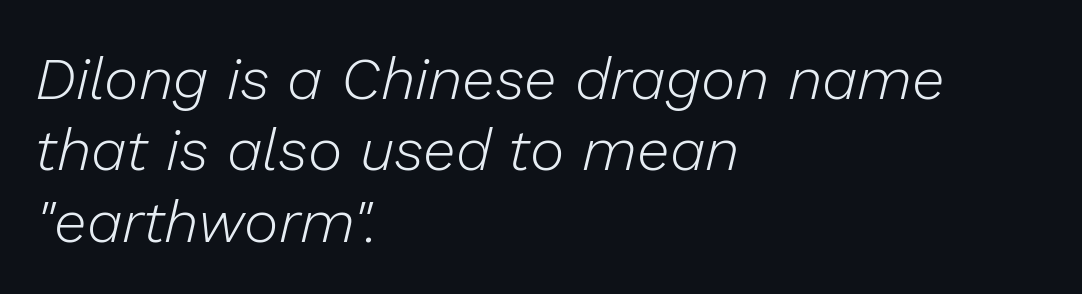
{"italic": "yes", "lean": "right", "slant_degrees": 13, "bold": "no", "weight": "light", "width": "normal", "stroke_contrast": "low", "x_height": "medium", "monospaced": "no", "underline": "no", "align": "left", "line_spacing_ratio": 1.21, "letter_spacing": "normal", "letter_spacing_em": 0.0, "glyph_px": 59}
